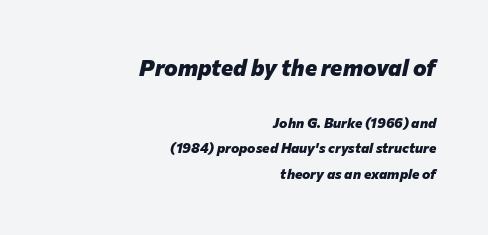
Heavy-handed strokes throughout: this text is bold. Nobody touched the tracking dial on this one. Honestly, there is no underline to notice here at all. Which chunk is bigger? The first one — the top block dwarfs the bottom.
